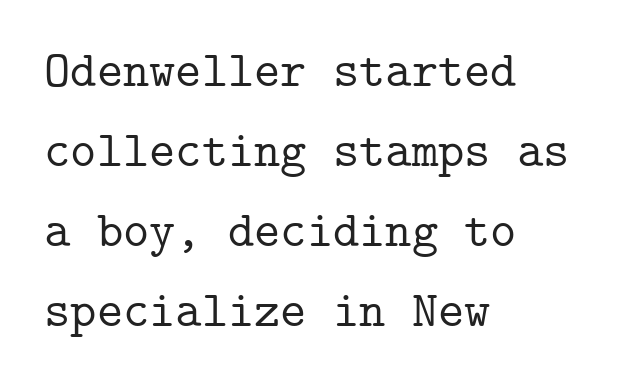
{"serif": "yes", "italic": "no", "width": "normal", "stroke_contrast": "low", "x_height": "medium", "monospaced": "yes", "underline": "no", "align": "left", "line_spacing": "normal", "line_spacing_ratio": 1.6, "letter_spacing": "normal", "letter_spacing_em": 0.0, "glyph_px": 50}
